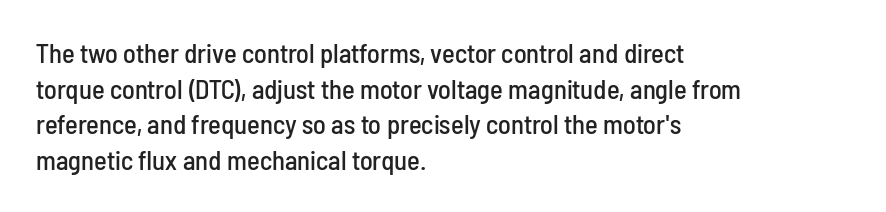
Line spacing here is normal. In terms of posture, this sample is upright. A bare baseline throughout the passage. Does the copy run flush right? No — it runs flush left. You could call the tracking neutral — neither tight nor loose.
